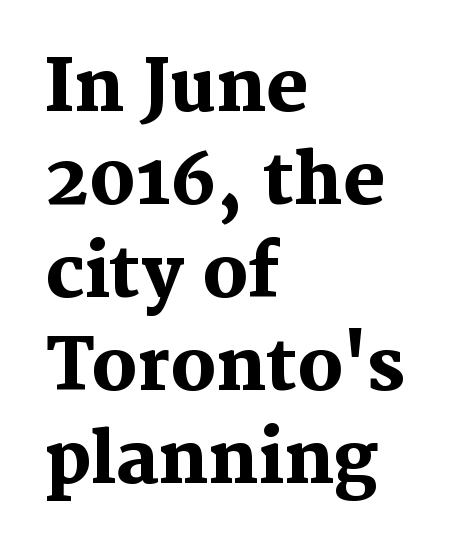
Q: Is the text bold? A: Yes.
Q: Is the text italic (slanted)? A: No, it is upright.
Q: Is the typeface a serif or a sans-serif typeface? A: Serif.
Q: Is the text underlined? A: No.
Q: How is the paragraph aligned? A: Left-aligned.
Q: Is the spacing between letters normal or unusually wide? A: Normal.
Q: Is the spacing between lines tight, normal or loose? A: Normal.
Q: Width (condensed, normal, or wide)? A: Normal.
Q: Stroke contrast? A: Medium.
Q: x-height? A: Medium.
Q: Monospaced? A: No.
